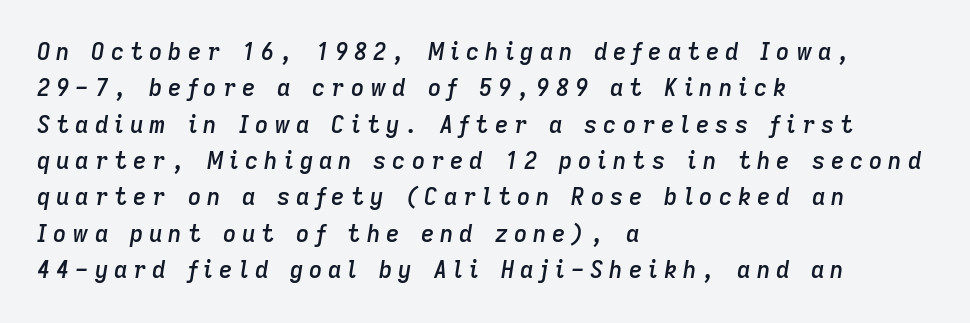
{"italic": "yes", "lean": "right", "slant_degrees": 9, "bold": "semi", "underline": "no", "align": "left", "line_spacing": "normal", "line_spacing_ratio": 1.58, "letter_spacing": "wide", "letter_spacing_em": 0.26, "glyph_px": 23}
